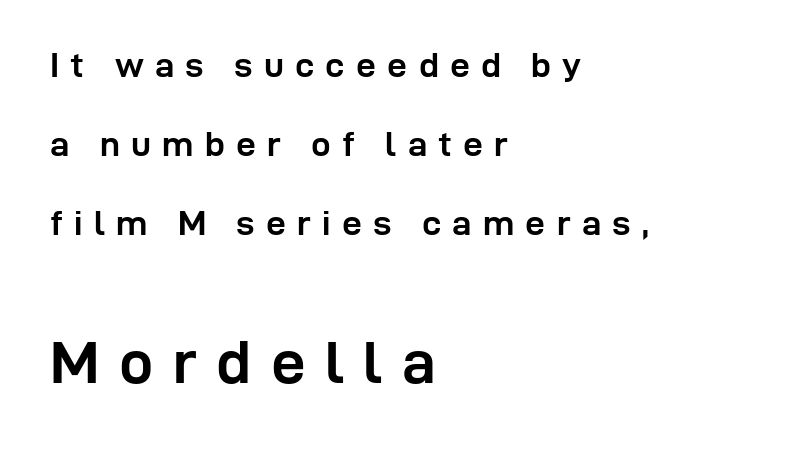
{"serif": "no", "italic": "no", "bold": "yes", "weight": "semibold", "width": "normal", "stroke_contrast": "low", "x_height": "medium", "monospaced": "no", "underline": "no", "align": "left", "line_spacing": "loose", "line_spacing_ratio": 2.26, "letter_spacing": "wide", "letter_spacing_em": 0.32, "larger_block": "second", "size_ratio": 1.74, "glyph_px": 61}
